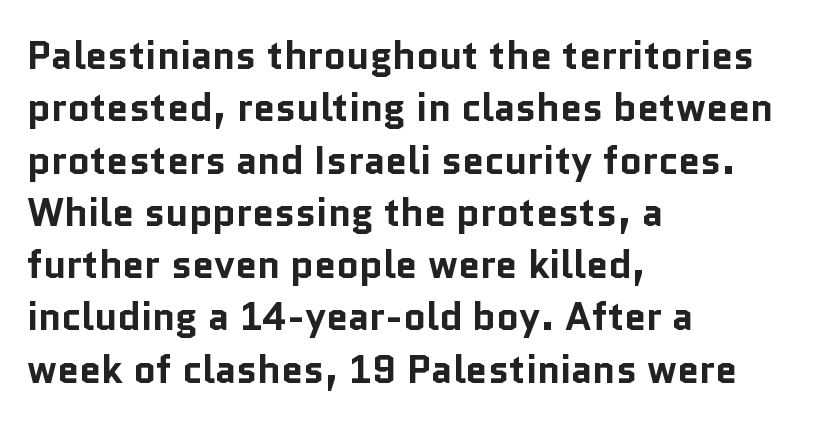
Q: Is the text bold? A: Yes.
Q: Is the text italic (slanted)? A: No, it is upright.
Q: Is the typeface a serif or a sans-serif typeface? A: Sans-serif.
Q: Is the text underlined? A: No.
Q: How is the paragraph aligned? A: Left-aligned.
Q: Is the spacing between letters normal or unusually wide? A: Normal.
Q: Is the spacing between lines tight, normal or loose? A: Normal.
Q: Width (condensed, normal, or wide)? A: Normal.
Q: Stroke contrast? A: Low.
Q: x-height? A: Medium.
Q: Monospaced? A: No.
